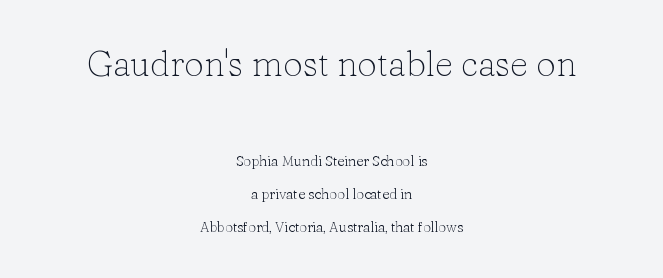
Q: Is the text bold? A: No.
Q: Is the text italic (slanted)? A: No, it is upright.
Q: Is the typeface a serif or a sans-serif typeface? A: Serif.
Q: Is the text underlined? A: No.
Q: How is the paragraph aligned? A: Centered.
Q: Is the spacing between letters normal or unusually wide? A: Normal.
Q: Is the spacing between lines tight, normal or loose? A: Loose.
Q: Which block of text is set in a larger size, the first (top) or the second (bottom)? A: The first (top) one.
Q: Width (condensed, normal, or wide)? A: Normal.
Q: Stroke contrast? A: Low.
Q: x-height? A: Medium.
Q: Monospaced? A: No.
